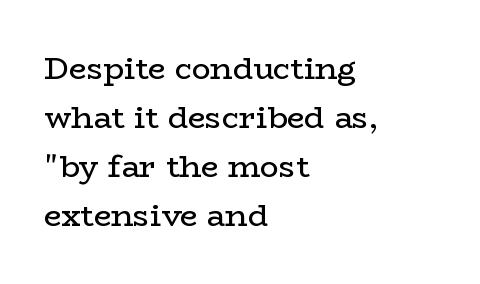
One glance says typical: line gaps are just what's usual. Do the characters align in a grid? No, the font is proportional. The passage is arranged the way most books set body copy — flush left. It's the straight-up-and-down kind of type. Unmarked baselines from the first word to the last.
